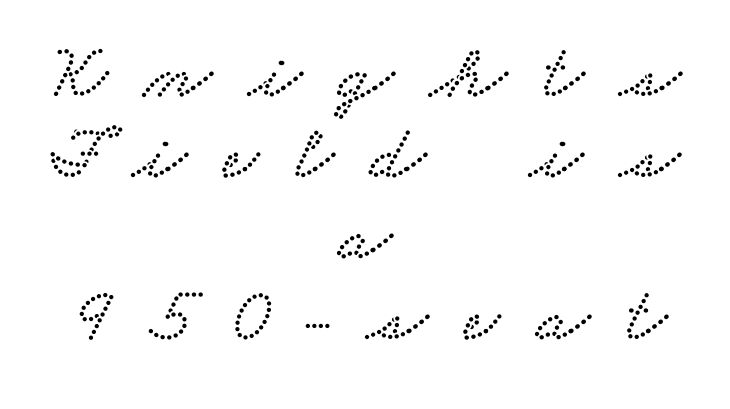
Q: Is the typeface a serif or a sans-serif typeface? A: Serif.
Q: Is the text underlined? A: No.
Q: How is the paragraph aligned? A: Centered.
Q: Is the spacing between letters normal or unusually wide? A: Unusually wide.
Q: Is the spacing between lines tight, normal or loose? A: Tight.
Q: Width (condensed, normal, or wide)? A: Wide.
Q: Stroke contrast? A: Low.
Q: x-height? A: Small.
Q: Monospaced? A: No.
